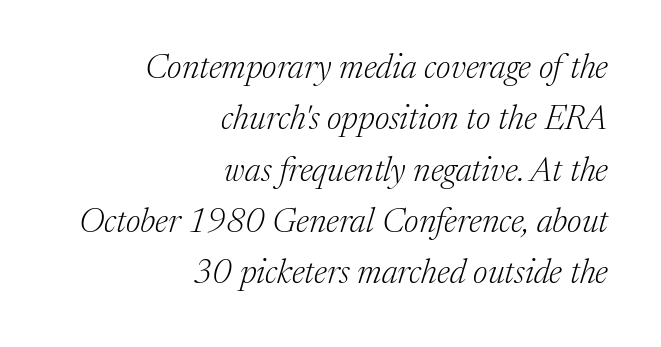
Bold? No — there's no thickening of the strokes. Think of a printed novel: that variable character pitch is what you see here. The space between consecutive lines is moderate. Underline: absent. This is oblique type, the kind used for emphasis or titles.
